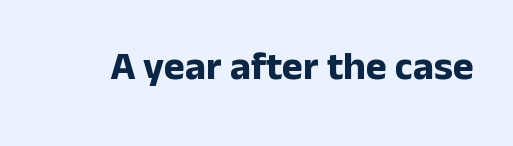
The type is set solid horizontally, with unmodified tracking. Descenders are the only things crossing below the line. Every letter is thick-stroked: bold, no question. Each letter keeps its own natural width here, so spacing adapts to shape.
